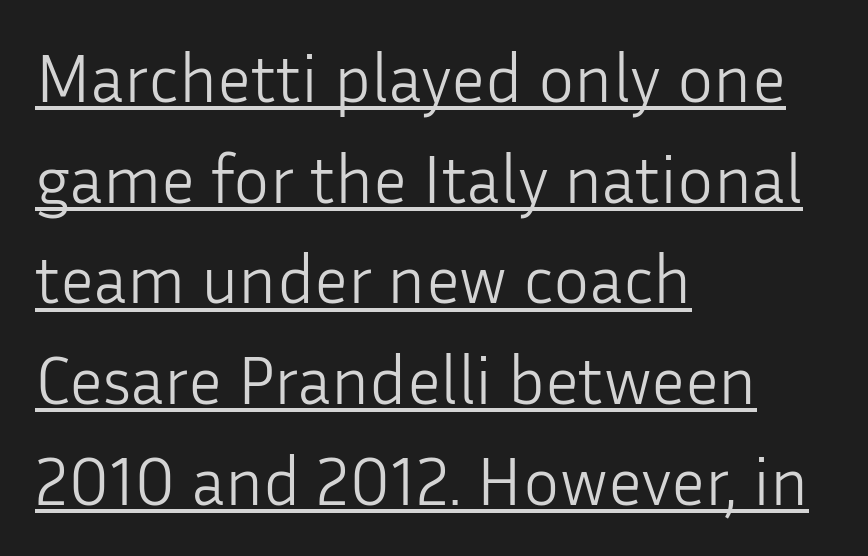
The image shows 68 px light sans-serif type, upright; set left-aligned, normal line spacing (1.48x), normal letter spacing, underlined; low stroke contrast and a medium x-height.
